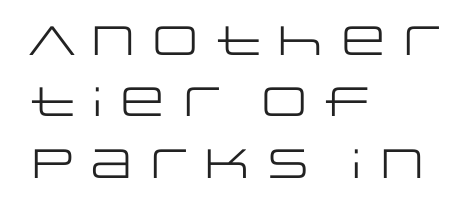
Q: Is the text bold? A: No.
Q: Is the text italic (slanted)? A: No, it is upright.
Q: Is the typeface a serif or a sans-serif typeface? A: Sans-serif.
Q: Is the text underlined? A: No.
Q: How is the paragraph aligned? A: Left-aligned.
Q: Is the spacing between letters normal or unusually wide? A: Normal.
Q: Is the spacing between lines tight, normal or loose? A: Normal.
Q: Width (condensed, normal, or wide)? A: Wide.
Q: Stroke contrast? A: Low.
Q: x-height? A: Large.
Q: Monospaced? A: No.
